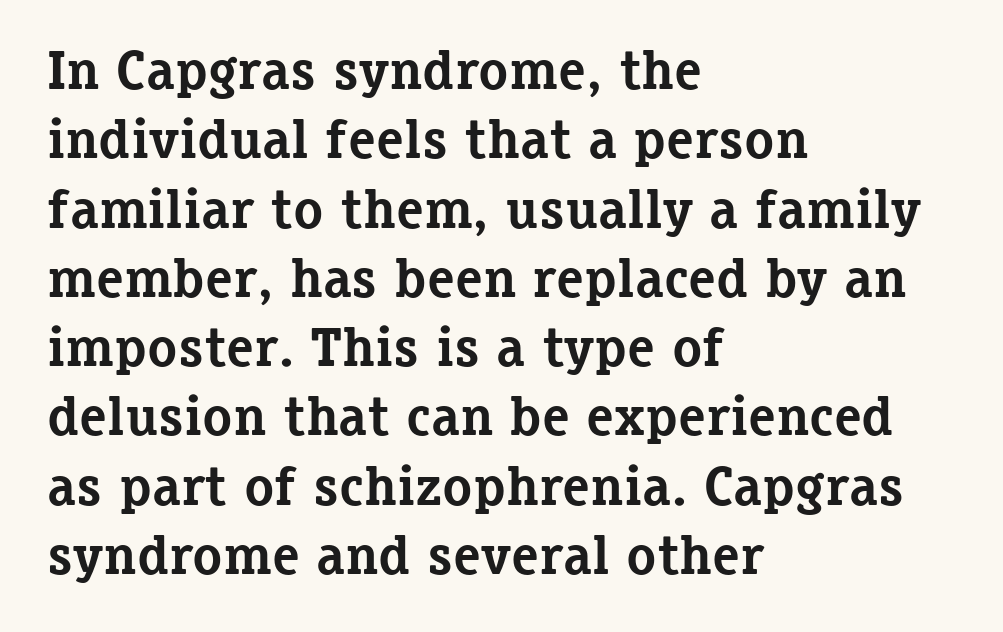
The image shows 55 px bold serif type, upright; set left-aligned, normal line spacing (1.26x), normal letter spacing, not underlined; low stroke contrast and a medium x-height.
